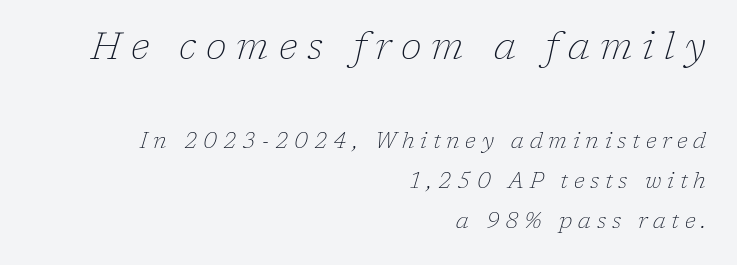
Yep, those are serifs on the letters. Letters have the restrained weight of plain body copy at most. Compared with ordinary roman type, these characters are visibly tilted. Caption: upper text group enlarged, lower text group reduced.
